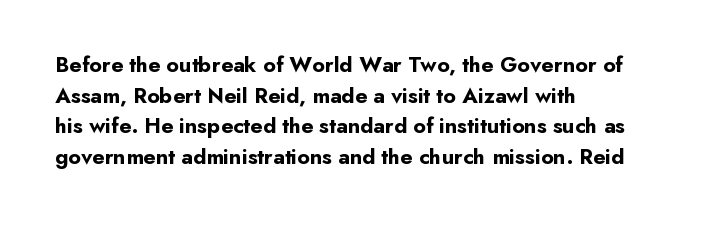
{"italic": "no", "bold": "yes", "underline": "no", "align": "left", "line_spacing": "normal", "line_spacing_ratio": 1.39, "letter_spacing": "normal", "letter_spacing_em": 0.0, "glyph_px": 22}
